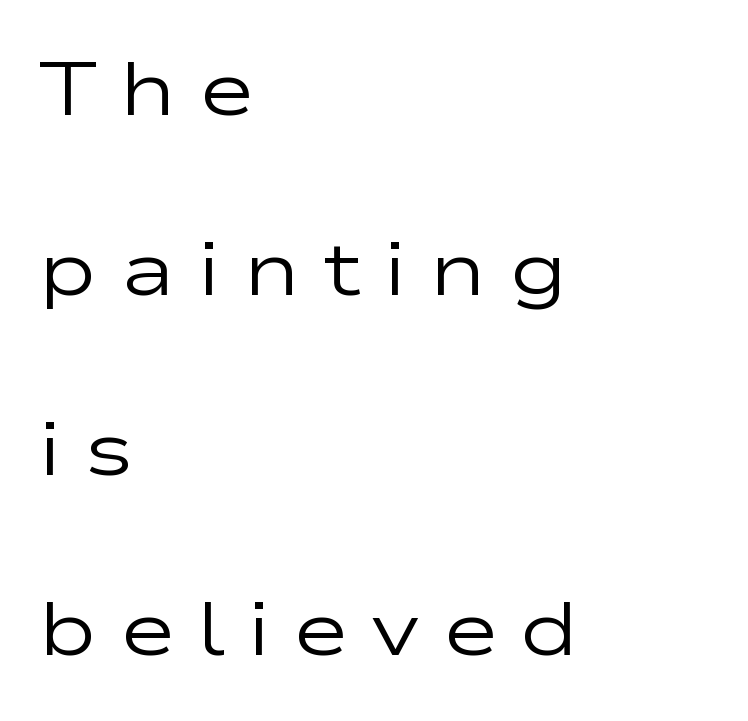
Q: Is the text bold? A: No.
Q: Is the text italic (slanted)? A: No, it is upright.
Q: Is the typeface a serif or a sans-serif typeface? A: Sans-serif.
Q: Is the text underlined? A: No.
Q: How is the paragraph aligned? A: Left-aligned.
Q: Is the spacing between letters normal or unusually wide? A: Unusually wide.
Q: Is the spacing between lines tight, normal or loose? A: Loose.
Q: Width (condensed, normal, or wide)? A: Wide.
Q: Stroke contrast? A: Low.
Q: x-height? A: Medium.
Q: Monospaced? A: No.
